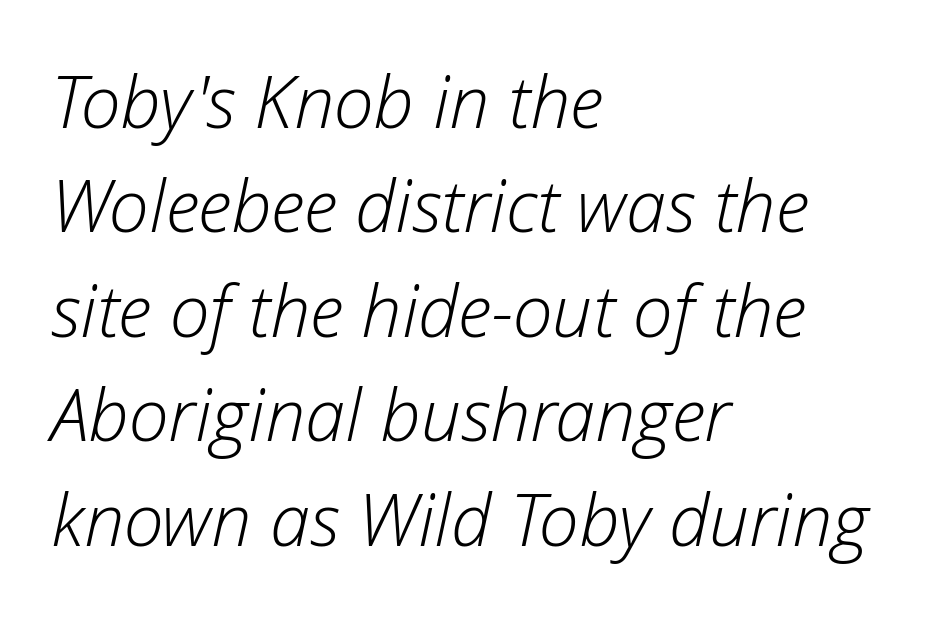
{"italic": "yes", "lean": "right", "slant_degrees": 12, "bold": "no", "weight": "light", "width": "normal", "stroke_contrast": "low", "x_height": "medium", "monospaced": "no", "underline": "no", "align": "left", "line_spacing": "normal", "line_spacing_ratio": 1.45, "letter_spacing": "normal", "letter_spacing_em": 0.0, "glyph_px": 72}
